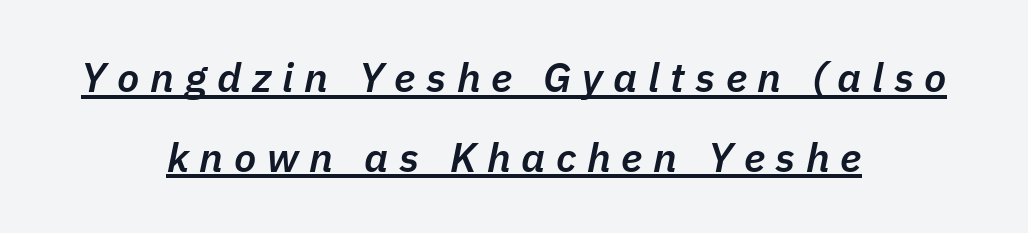
Q: Is the text bold? A: Semi-bold.
Q: Is the text italic (slanted)? A: Yes, it leans right by about 11 degrees.
Q: Is the text underlined? A: Yes.
Q: How is the paragraph aligned? A: Centered.
Q: Is the spacing between letters normal or unusually wide? A: Unusually wide.
Q: Is the spacing between lines tight, normal or loose? A: Loose.
Q: Width (condensed, normal, or wide)? A: Normal.
Q: Stroke contrast? A: Low.
Q: x-height? A: Medium.
Q: Monospaced? A: No.
